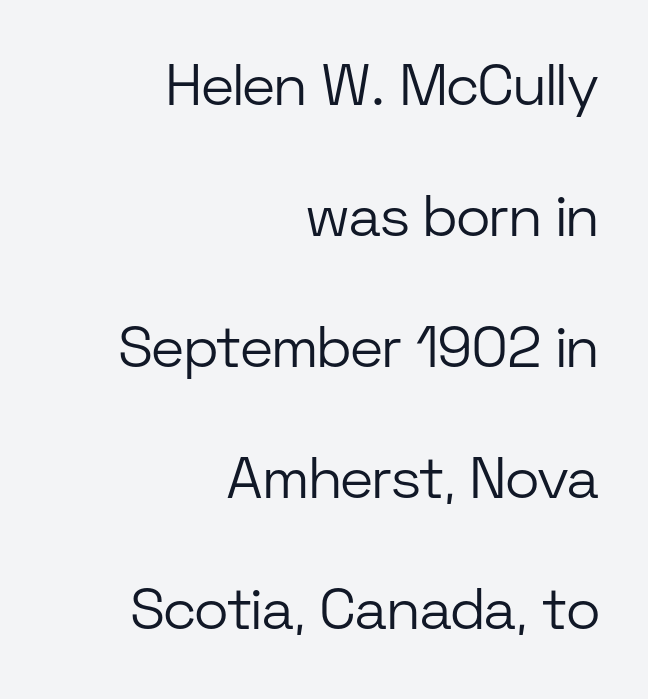
Q: Is the text bold? A: No.
Q: Is the text italic (slanted)? A: No, it is upright.
Q: Is the typeface a serif or a sans-serif typeface? A: Sans-serif.
Q: Is the text underlined? A: No.
Q: How is the paragraph aligned? A: Right-aligned.
Q: Is the spacing between letters normal or unusually wide? A: Normal.
Q: Is the spacing between lines tight, normal or loose? A: Loose.
Q: Width (condensed, normal, or wide)? A: Normal.
Q: Stroke contrast? A: Low.
Q: x-height? A: Medium.
Q: Monospaced? A: No.
